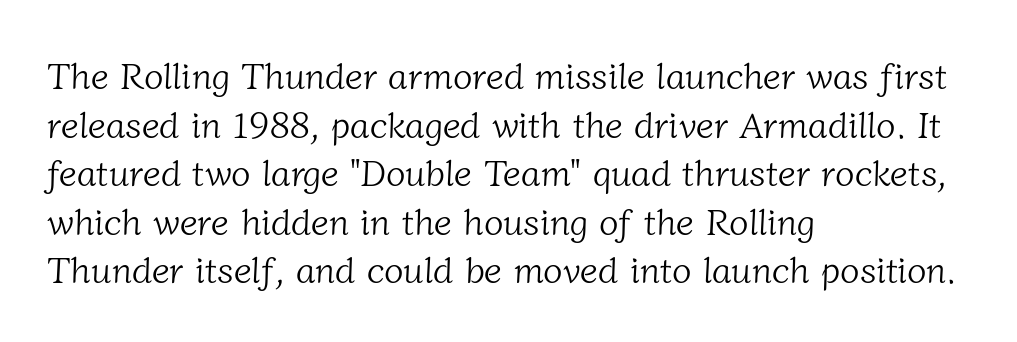
The glyphs in this specimen are seriffed. Spacing verdict: proportional, widths tailored to each character. Heaviness? Minimal to ordinary, like unemphasized prose. Any mark beneath the type? The region is blank.
